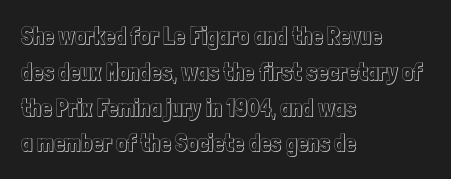
Summary of vertical rhythm: regular, with standard interline spacing. Is the block centered? No — it sits flush against the left margin. Nobody drew a line under any word here. Unlike italic type, these characters show no tilt at all.
